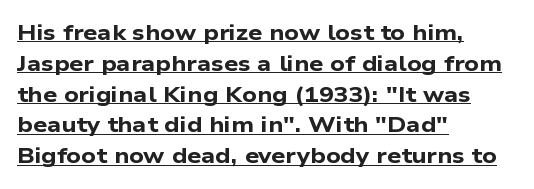
Heavy, bold letterforms. The leading is moderate, giving the passage an even texture. Students, note that the glyphs here touch the page at normal intervals. Layout note: lines flush left. The words here are underlined.
